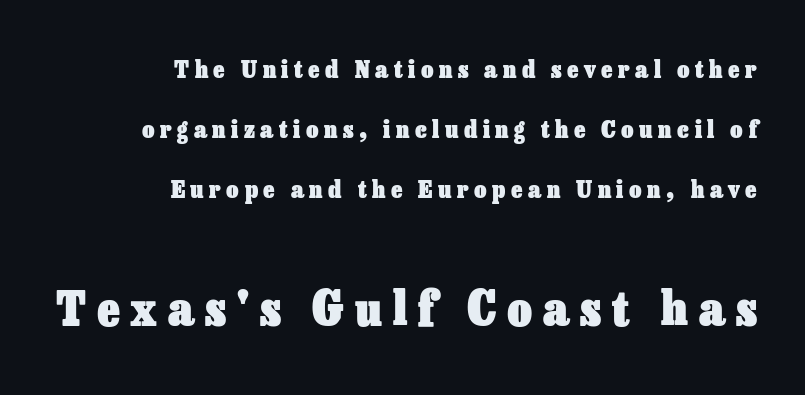
Q: Is the text bold? A: Yes.
Q: Is the text italic (slanted)? A: No, it is upright.
Q: Is the text underlined? A: No.
Q: How is the paragraph aligned? A: Right-aligned.
Q: Is the spacing between letters normal or unusually wide? A: Unusually wide.
Q: Is the spacing between lines tight, normal or loose? A: Loose.
Q: Which block of text is set in a larger size, the first (top) or the second (bottom)? A: The second (bottom) one.
Q: Width (condensed, normal, or wide)? A: Normal.
Q: Stroke contrast? A: Low.
Q: x-height? A: Medium.
Q: Monospaced? A: No.
